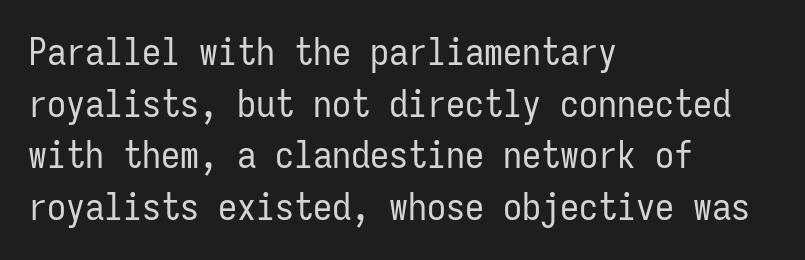
{"serif": "no", "italic": "no", "bold": "no", "weight": "regular", "width": "condensed", "stroke_contrast": "low", "x_height": "medium", "monospaced": "yes", "underline": "no", "align": "left", "line_spacing": "normal", "line_spacing_ratio": 1.36, "letter_spacing": "normal", "letter_spacing_em": 0.0, "glyph_px": 38}
